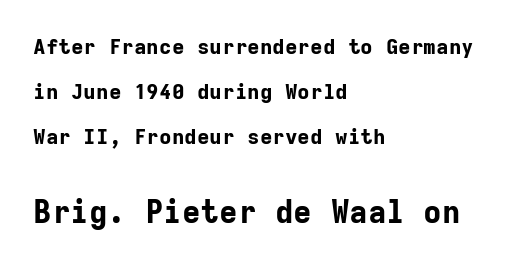
{"serif": "no", "italic": "no", "bold": "yes", "weight": "bold", "width": "normal", "stroke_contrast": "low", "x_height": "medium", "monospaced": "yes", "underline": "no", "align": "left", "line_spacing": "loose", "line_spacing_ratio": 2.15, "letter_spacing": "normal", "letter_spacing_em": 0.0, "larger_block": "second", "size_ratio": 1.48, "glyph_px": 31}
